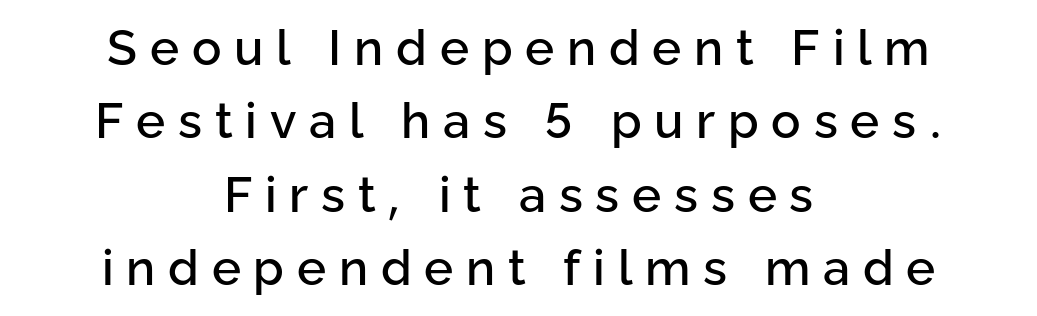
{"serif": "no", "italic": "no", "width": "normal", "stroke_contrast": "low", "x_height": "medium", "monospaced": "no", "underline": "no", "align": "center", "line_spacing": "normal", "line_spacing_ratio": 1.5, "letter_spacing": "wide", "letter_spacing_em": 0.26, "glyph_px": 49}
